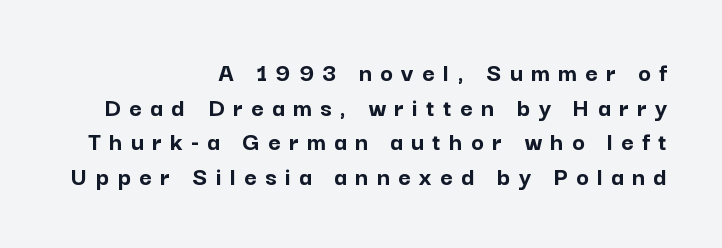
The image shows 27 px bold type, upright; set right-aligned, normal line spacing (1.28x), unusually wide letter spacing (+0.31 em), not underlined.
